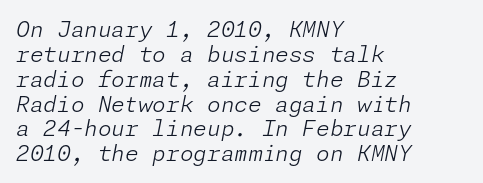
The image shows 22 px text type, italic (leaning right); set left-aligned, tight line spacing (1.13x), normal letter spacing, not underlined.
